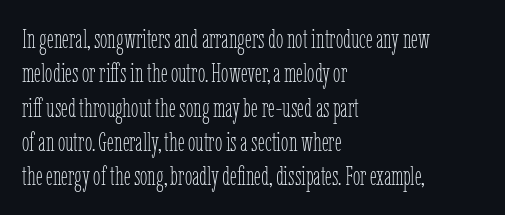
The letterforms sit at book weight or below. Honestly, the letter spacing is just normal — you wouldn't notice it. The type sits square on the baseline with zero lean. Unmarked baselines from the first word to the last. The text block is weighted toward the left margin, trailing off unevenly rightward. The designer left line spacing at the default.
